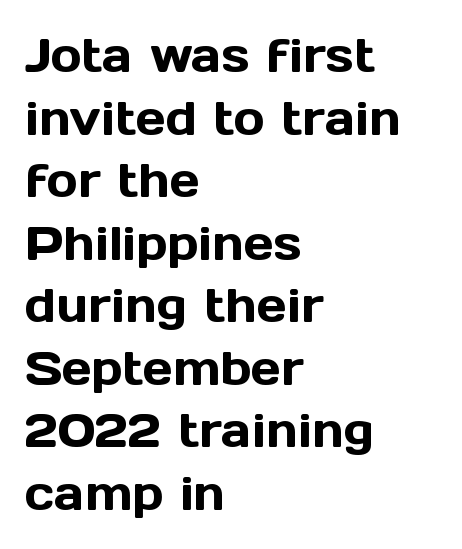
{"serif": "no", "italic": "no", "width": "normal", "x_height": "medium", "monospaced": "no", "underline": "no", "align": "left", "line_spacing": "normal", "line_spacing_ratio": 1.33, "letter_spacing": "normal", "letter_spacing_em": 0.0, "glyph_px": 47}
